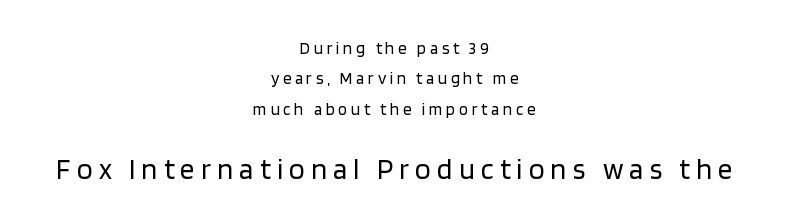
These lines are rendered in a variable-pitch font. Decoration check: the copy has no underline. Teacher's note: observe the equal gaps on both sides — that is centered alignment. Honestly, the letter spacing is so wide it's the main thing you notice. Scale increases going downward across the two blocks. Weight: not bold — regular or lighter.
